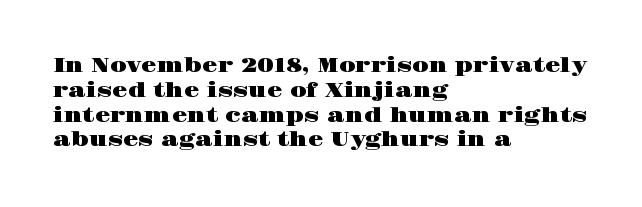
A roman cut, with each character standing at attention. The letters sit at their default tracking, neither squeezed nor spread. Compared with a centered layout, this one pins lines to the left instead. Clear beneath every line of the passage.
